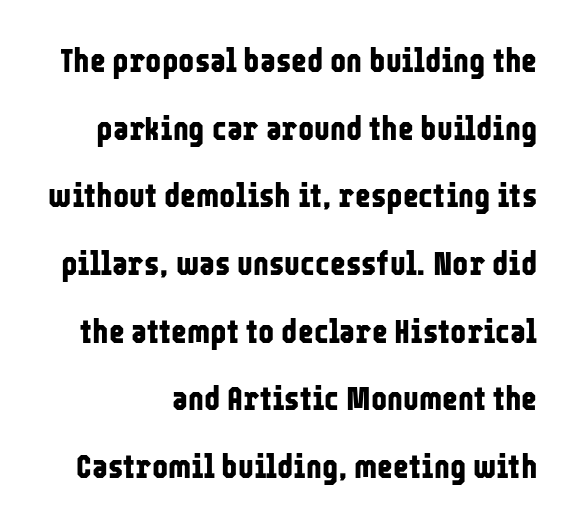
Q: Is the text bold? A: Yes.
Q: Is the text italic (slanted)? A: No, it is upright.
Q: Is the typeface a serif or a sans-serif typeface? A: Sans-serif.
Q: Is the text underlined? A: No.
Q: Is the spacing between letters normal or unusually wide? A: Normal.
Q: Is the spacing between lines tight, normal or loose? A: Loose.
Q: Width (condensed, normal, or wide)? A: Condensed.
Q: Stroke contrast? A: Low.
Q: x-height? A: Medium.
Q: Monospaced? A: No.
